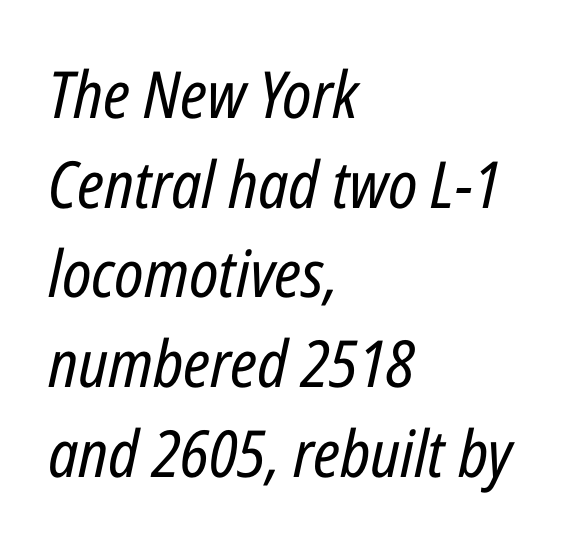
The image shows 65 px regular-weight, condensed type, italic (leaning right); set left-aligned, normal line spacing (1.38x), normal letter spacing, not underlined; low stroke contrast and a medium x-height.
